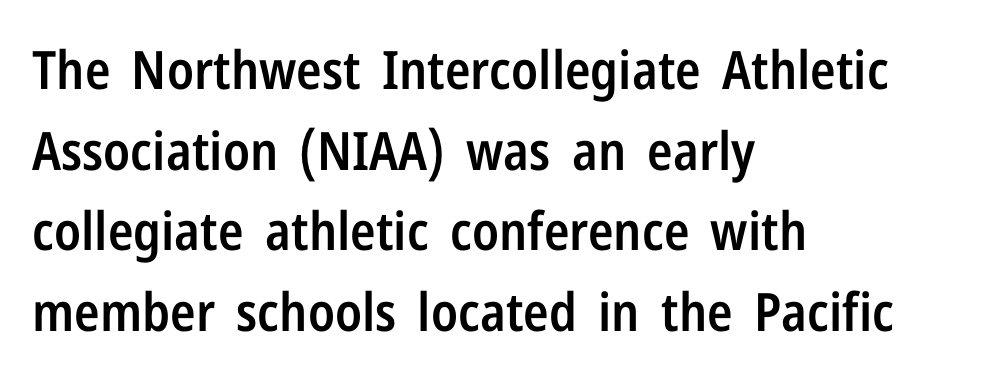
{"serif": "no", "italic": "no", "bold": "semi", "weight": "semibold", "width": "condensed", "stroke_contrast": "low", "x_height": "medium", "monospaced": "no", "underline": "no", "align": "left", "line_spacing": "normal", "line_spacing_ratio": 1.52, "letter_spacing": "normal", "letter_spacing_em": 0.0, "glyph_px": 53}
